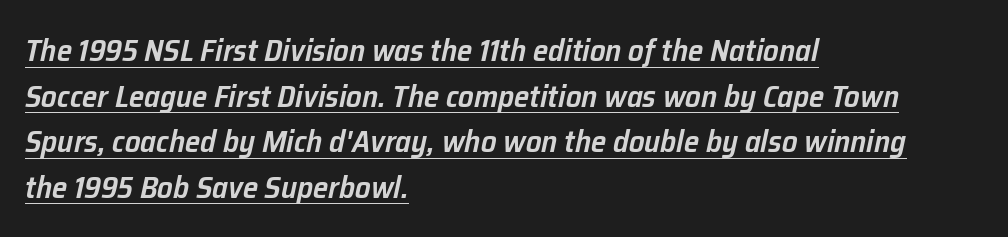
{"italic": "yes", "lean": "right", "slant_degrees": 12, "bold": "semi", "weight": "semibold", "width": "normal", "stroke_contrast": "low", "x_height": "medium", "monospaced": "no", "underline": "yes", "align": "left", "line_spacing": "normal", "line_spacing_ratio": 1.47, "letter_spacing": "normal", "letter_spacing_em": 0.0, "glyph_px": 31}
